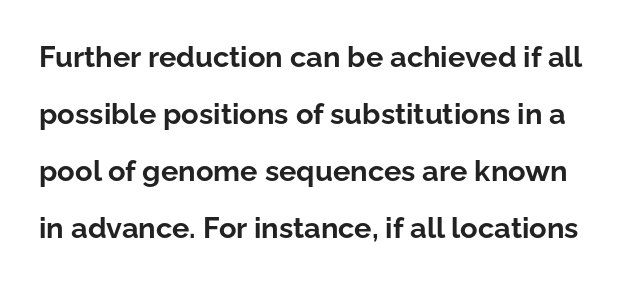
Q: Is the text bold? A: Yes.
Q: Is the text italic (slanted)? A: No, it is upright.
Q: Is the typeface a serif or a sans-serif typeface? A: Sans-serif.
Q: Is the text underlined? A: No.
Q: Is the spacing between letters normal or unusually wide? A: Normal.
Q: Is the spacing between lines tight, normal or loose? A: Loose.
Q: Width (condensed, normal, or wide)? A: Normal.
Q: Stroke contrast? A: Low.
Q: x-height? A: Medium.
Q: Monospaced? A: No.
